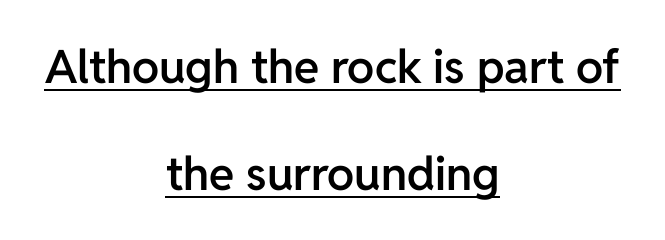
{"serif": "no", "italic": "no", "bold": "semi", "weight": "semibold", "width": "normal", "stroke_contrast": "low", "x_height": "medium", "monospaced": "no", "underline": "yes", "align": "center", "line_spacing": "loose", "line_spacing_ratio": 2.32, "letter_spacing": "normal", "letter_spacing_em": 0.0, "glyph_px": 46}
